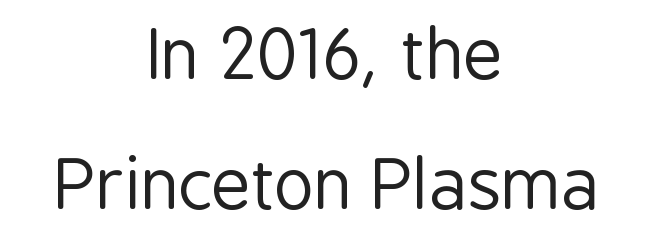
Every stem runs plumb, perpendicular to the baseline. Compared with typical body copy, the letter spacing here is the same. Caption: face not bold, strokes unweighted. A clean baseline with only descenders dipping below it. Each letter keeps its own natural width here, so spacing adapts to shape.
